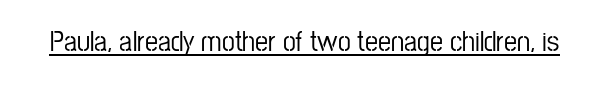
Q: Is the text italic (slanted)? A: No, it is upright.
Q: Is the typeface a serif or a sans-serif typeface? A: Sans-serif.
Q: Is the text underlined? A: Yes.
Q: Is the spacing between letters normal or unusually wide? A: Normal.
Q: Width (condensed, normal, or wide)? A: Condensed.
Q: Stroke contrast? A: Low.
Q: x-height? A: Medium.
Q: Monospaced? A: No.
